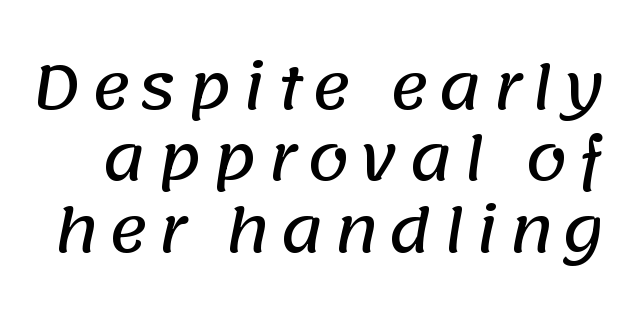
{"serif": "no", "width": "normal", "stroke_contrast": "low", "x_height": "large", "monospaced": "no", "underline": "no", "line_spacing_ratio": 1.19, "glyph_px": 60}
